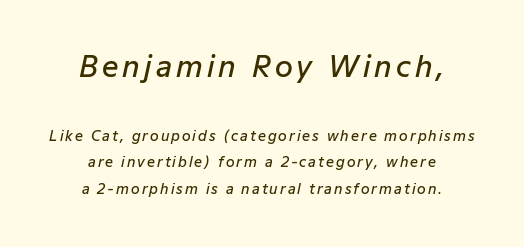
{"italic": "yes", "lean": "right", "slant_degrees": 12, "bold": "semi", "weight": "semibold", "width": "normal", "stroke_contrast": "low", "x_height": "medium", "monospaced": "no", "underline": "no", "align": "center", "line_spacing": "loose", "line_spacing_ratio": 1.91, "larger_block": "first", "size_ratio": 2.07, "glyph_px": 29}
